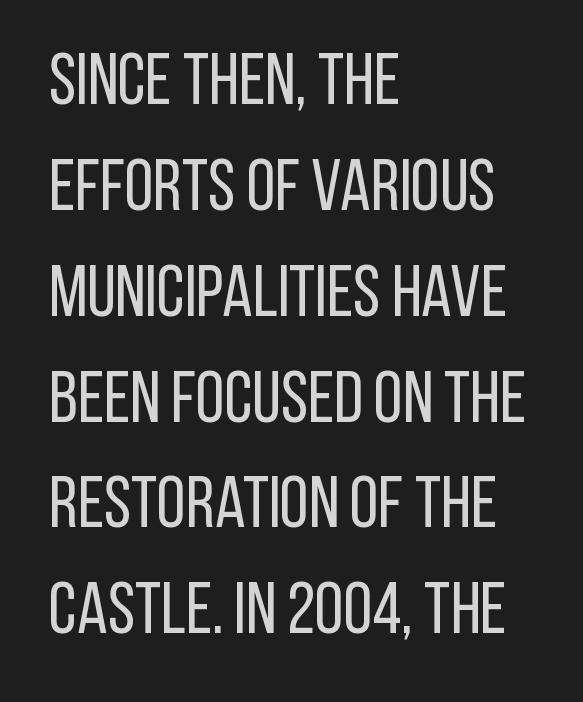
Q: Is the text bold? A: No.
Q: Is the text italic (slanted)? A: No, it is upright.
Q: Is the typeface a serif or a sans-serif typeface? A: Sans-serif.
Q: Is the text underlined? A: No.
Q: How is the paragraph aligned? A: Left-aligned.
Q: Is the spacing between letters normal or unusually wide? A: Normal.
Q: Is the spacing between lines tight, normal or loose? A: Normal.
Q: Width (condensed, normal, or wide)? A: Condensed.
Q: Stroke contrast? A: Low.
Q: x-height? A: Large.
Q: Monospaced? A: No.
